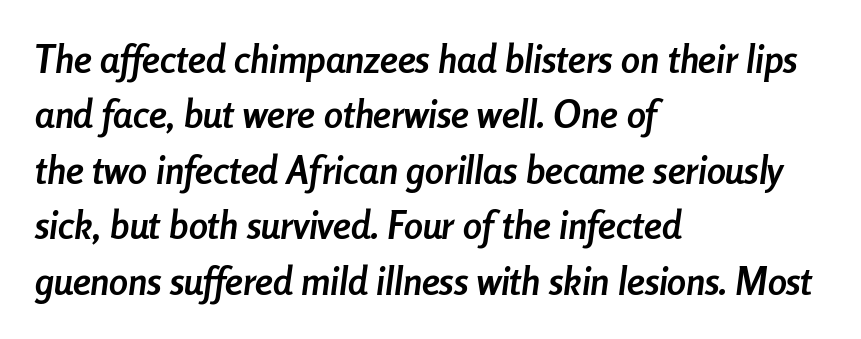
{"italic": "yes", "lean": "right", "slant_degrees": 8, "bold": "yes", "weight": "semibold", "width": "condensed", "stroke_contrast": "low", "x_height": "medium", "monospaced": "no", "underline": "no", "align": "left", "line_spacing": "normal", "line_spacing_ratio": 1.46, "letter_spacing": "normal", "letter_spacing_em": 0.0, "glyph_px": 38}
